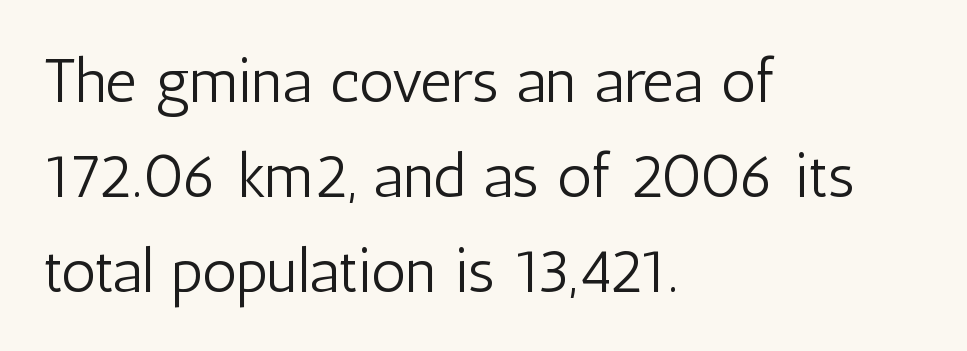
Q: Is the text bold? A: No.
Q: Is the text italic (slanted)? A: No, it is upright.
Q: Is the typeface a serif or a sans-serif typeface? A: Sans-serif.
Q: Is the text underlined? A: No.
Q: How is the paragraph aligned? A: Left-aligned.
Q: Is the spacing between letters normal or unusually wide? A: Normal.
Q: Is the spacing between lines tight, normal or loose? A: Normal.
Q: Width (condensed, normal, or wide)? A: Condensed.
Q: Stroke contrast? A: Low.
Q: x-height? A: Medium.
Q: Monospaced? A: No.
